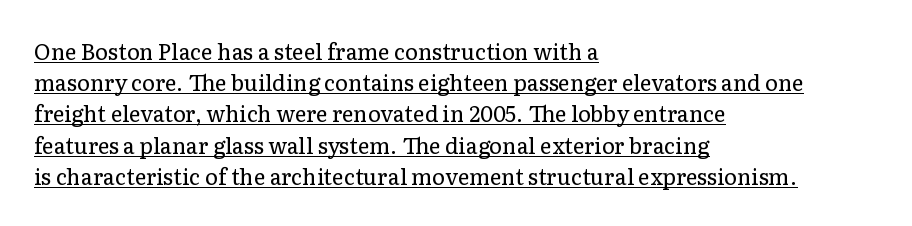
Casual observation: everything's shoved over to the left. Standard letterfit; no display-style spreading of the glyphs. Do the letters lean? They stand straight. If you measured baseline to baseline, you'd find a middling distance. Check the space under the baseline: a stroke is drawn there. The characters are drawn with everyday or finer stroke widths.
